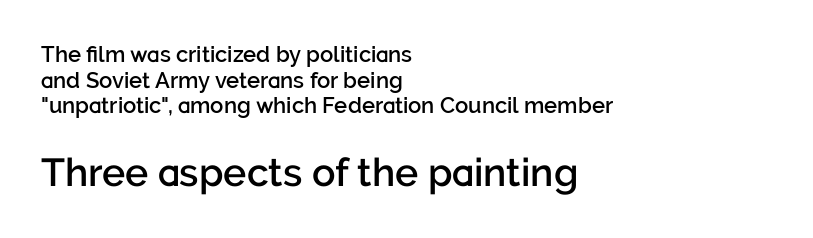
Small over large — that's the arrangement of the two blocks here. This sample uses plain, unmodified letter spacing. Is there any slant? The stems are plumb. A somewhat darkened texture: the type is semibold rather than bold. The rag falls on the right side of this text block.
